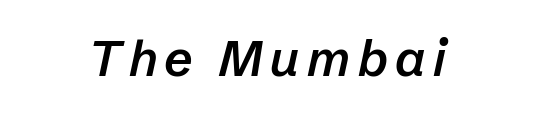
Caption: semibold face, moderately heavy strokes. Lines of text with bare space underneath. The whole block is typeset with a tilt. The face used here is proportionally spaced, like ordinary book or web type. The rag falls on both sides of this text block equally.
